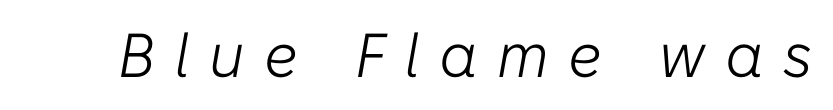
{"italic": "yes", "lean": "right", "slant_degrees": 10, "bold": "no", "weight": "light", "width": "normal", "stroke_contrast": "low", "x_height": "medium", "monospaced": "no", "underline": "no", "letter_spacing": "wide", "letter_spacing_em": 0.32, "glyph_px": 62}
